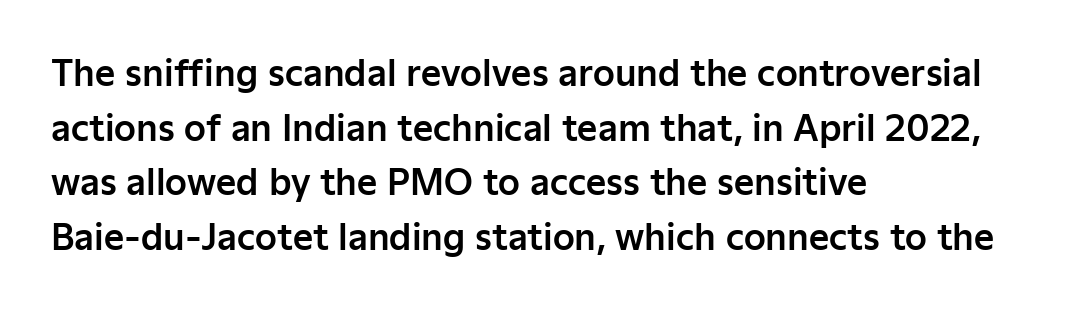
The image shows 35 px sans-serif type, upright; set left-aligned, normal line spacing (1.56x), normal letter spacing, not underlined; low stroke contrast and a medium x-height.
